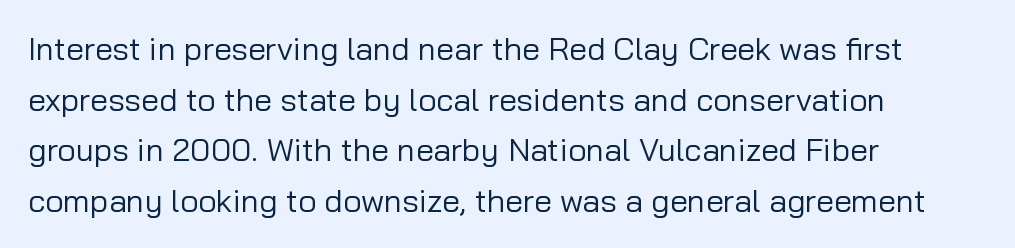
Q: Is the text bold? A: No.
Q: Is the text italic (slanted)? A: No, it is upright.
Q: Is the typeface a serif or a sans-serif typeface? A: Sans-serif.
Q: Is the text underlined? A: No.
Q: How is the paragraph aligned? A: Left-aligned.
Q: Is the spacing between letters normal or unusually wide? A: Normal.
Q: Is the spacing between lines tight, normal or loose? A: Normal.
Q: Width (condensed, normal, or wide)? A: Normal.
Q: Stroke contrast? A: Low.
Q: x-height? A: Medium.
Q: Monospaced? A: No.
